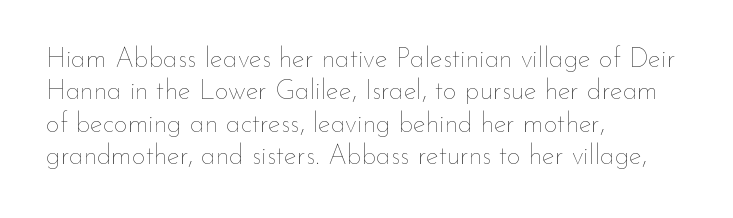
The font is comparable to plain body text, perhaps lighter. Line starts are locked; line ends wander. Nothing unusual about the tracking: characters are spaced as the font intends. The type sits square on the baseline with zero lean. Rule under the text: the space is simply empty.
